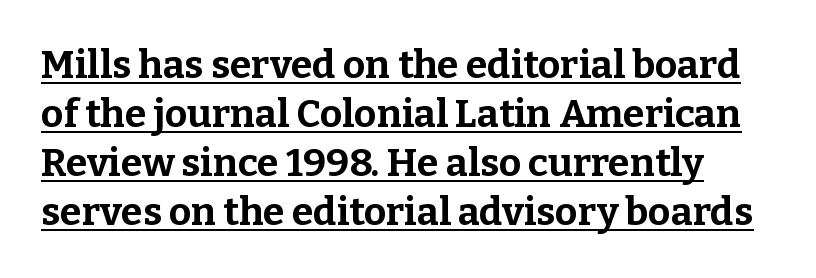
Q: Is the text bold? A: Yes.
Q: Is the text italic (slanted)? A: No, it is upright.
Q: Is the typeface a serif or a sans-serif typeface? A: Serif.
Q: Is the text underlined? A: Yes.
Q: Is the spacing between letters normal or unusually wide? A: Normal.
Q: Is the spacing between lines tight, normal or loose? A: Normal.
Q: Width (condensed, normal, or wide)? A: Normal.
Q: Stroke contrast? A: Low.
Q: x-height? A: Medium.
Q: Monospaced? A: No.
